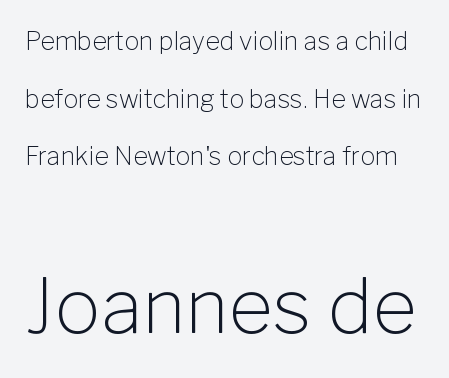
The image shows 76 px light sans-serif type, upright; set loose line spacing (2.31x), normal letter spacing, not underlined; the second (bottom) block is 3.04x larger; low stroke contrast and a medium x-height.
